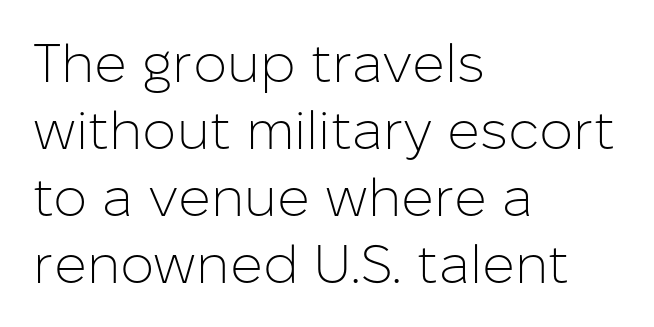
{"serif": "no", "italic": "no", "bold": "no", "weight": "light", "width": "normal", "stroke_contrast": "low", "x_height": "medium", "monospaced": "no", "underline": "no", "align": "left", "line_spacing_ratio": 1.24, "letter_spacing": "normal", "letter_spacing_em": 0.0, "glyph_px": 54}
